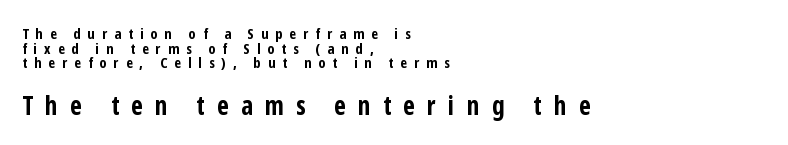
Very little white space separates one row of letters from the next. Horizontal alignment here is leftward, the default for most running prose. The block sitting lower on the canvas is the one with enlarged characters. The glyphs are unaccompanied by any horizontal stroke below them. Each glyph is drawn with heavy, bold strokes.
